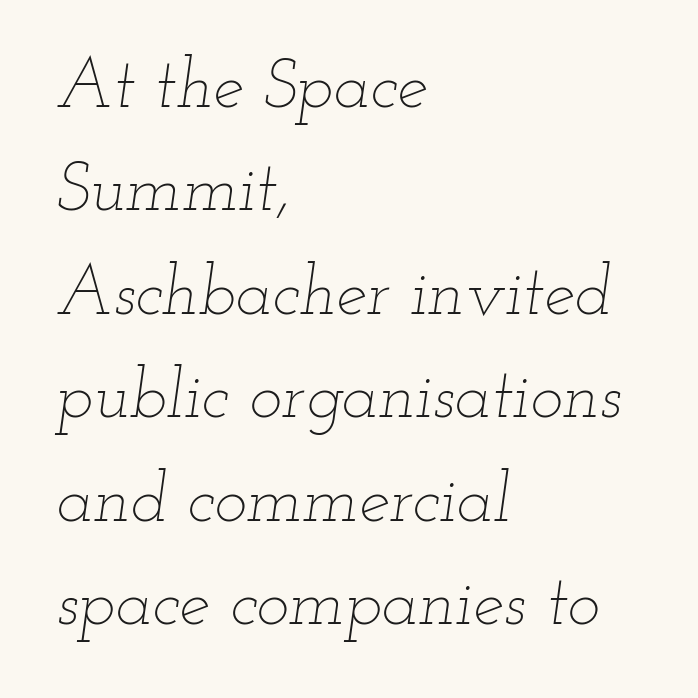
{"italic": "yes", "lean": "right", "slant_degrees": 12, "bold": "no", "weight": "thin", "width": "wide", "stroke_contrast": "low", "x_height": "small", "monospaced": "no", "underline": "no", "align": "left", "line_spacing": "normal", "line_spacing_ratio": 1.5, "letter_spacing": "normal", "letter_spacing_em": 0.0, "glyph_px": 69}
